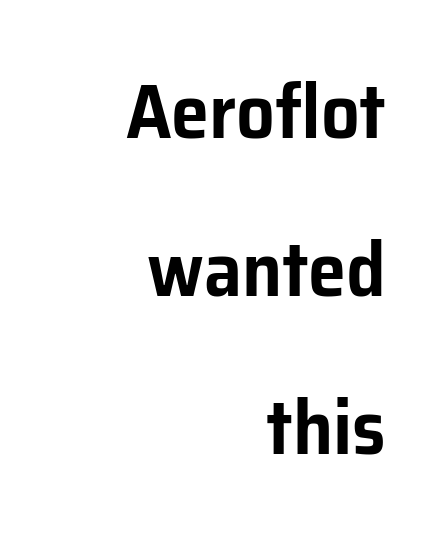
Q: Is the text italic (slanted)? A: No, it is upright.
Q: Is the typeface a serif or a sans-serif typeface? A: Sans-serif.
Q: Is the text underlined? A: No.
Q: How is the paragraph aligned? A: Right-aligned.
Q: Is the spacing between letters normal or unusually wide? A: Normal.
Q: Is the spacing between lines tight, normal or loose? A: Loose.
Q: Width (condensed, normal, or wide)? A: Normal.
Q: Stroke contrast? A: Low.
Q: x-height? A: Medium.
Q: Monospaced? A: No.
